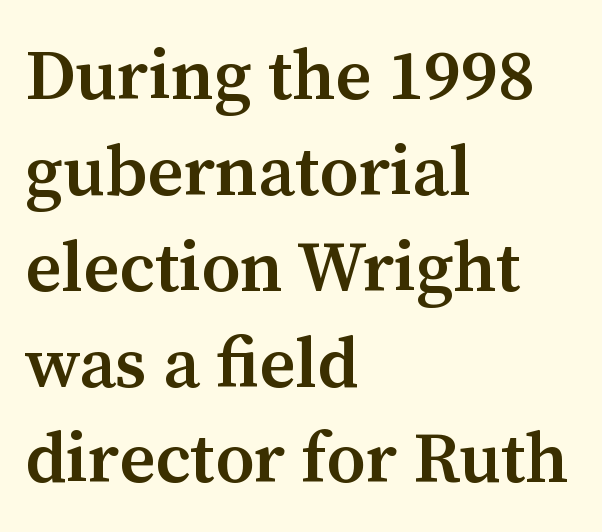
Q: Is the text bold? A: Semi-bold.
Q: Is the text italic (slanted)? A: No, it is upright.
Q: Is the typeface a serif or a sans-serif typeface? A: Serif.
Q: Is the text underlined? A: No.
Q: How is the paragraph aligned? A: Left-aligned.
Q: Is the spacing between letters normal or unusually wide? A: Normal.
Q: Is the spacing between lines tight, normal or loose? A: Normal.
Q: Width (condensed, normal, or wide)? A: Normal.
Q: Stroke contrast? A: Medium.
Q: x-height? A: Medium.
Q: Monospaced? A: No.
